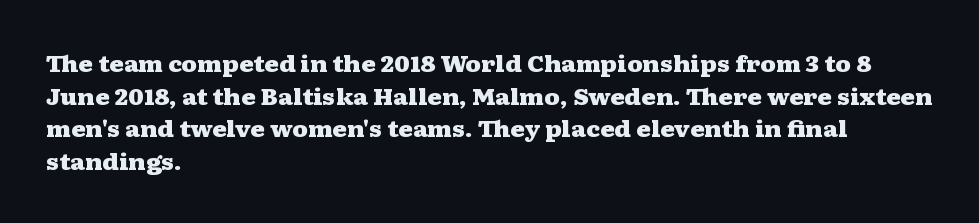
The letters stand straight up with perfectly vertical stems. Vertical spacing — default. Beneath every word, the page is bare. Typeset ragged right — the left edge is the straight one.
